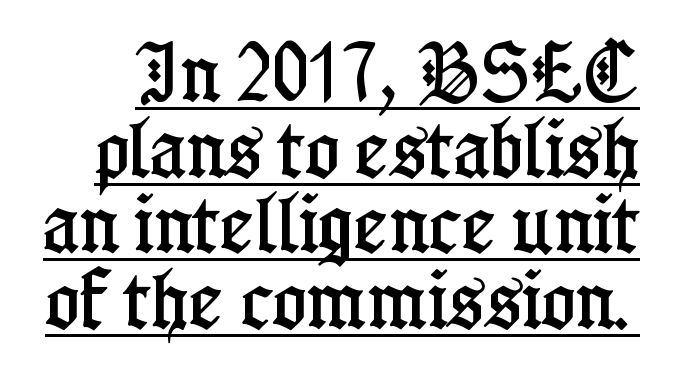
The image shows 64 px condensed serif type, upright; set line spacing 1.18x, normal letter spacing, underlined; low stroke contrast and a medium x-height.
